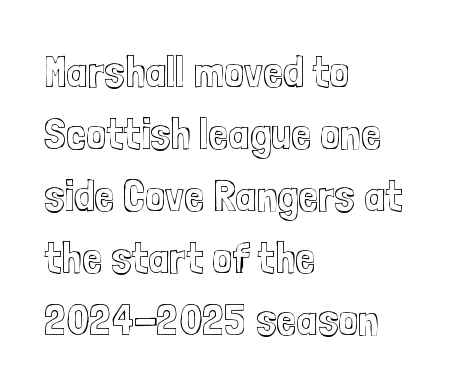
The image shows 45 px condensed type, upright; set left-aligned, normal line spacing (1.38x), normal letter spacing, not underlined; a medium x-height.
